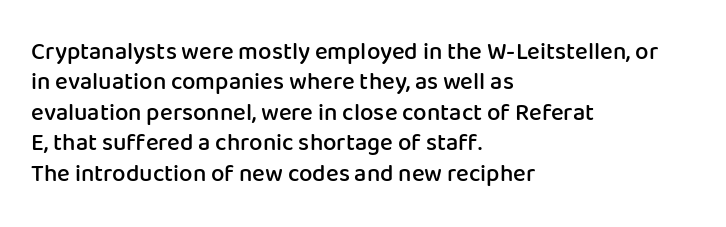
The image shows 24 px text type, upright; set left-aligned, normal line spacing (1.27x), normal letter spacing, not underlined.
